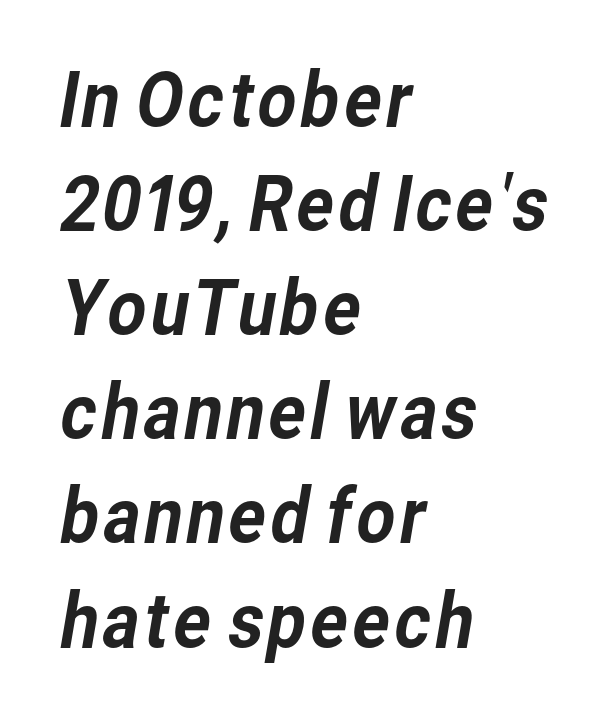
Is this a fixed-width face? No — the glyphs have proportional, varying widths. Check where the strokes stop: nothing finishes them off — pure sans. Students, note that the glyphs here touch the page at normal intervals. The specimen omits any rule beneath the text block's lines. The ragged edge is on the right, which tells us the setting is flush left. A typesetter would call this leading conventional body-copy spacing.
